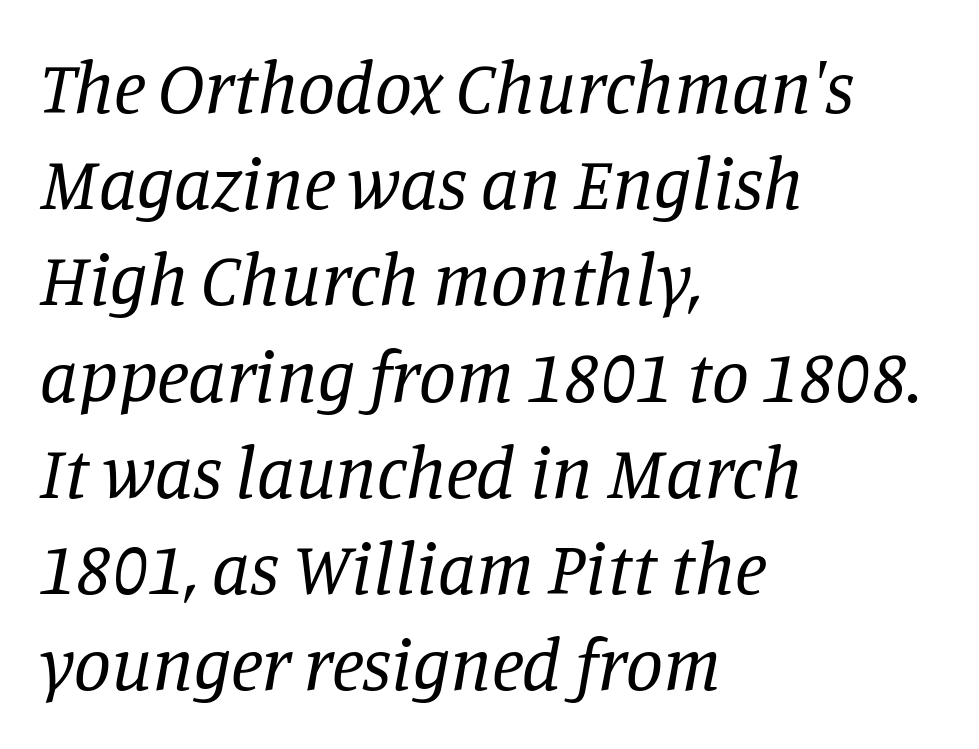
The lines in this sample share a left origin and differ only in where they stop. Nothing unusual about the tracking: characters are spaced as the font intends. Proportional: the letters do not fall into vertical columns. Weight: in the light-to-regular range.
